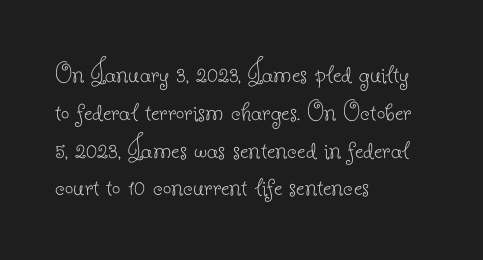
Q: Is the text bold? A: No.
Q: Is the text italic (slanted)? A: No, it is upright.
Q: Is the typeface a serif or a sans-serif typeface? A: Serif.
Q: Is the text underlined? A: No.
Q: How is the paragraph aligned? A: Left-aligned.
Q: Is the spacing between letters normal or unusually wide? A: Normal.
Q: Is the spacing between lines tight, normal or loose? A: Normal.
Q: Width (condensed, normal, or wide)? A: Normal.
Q: Stroke contrast? A: Low.
Q: x-height? A: Small.
Q: Monospaced? A: No.
